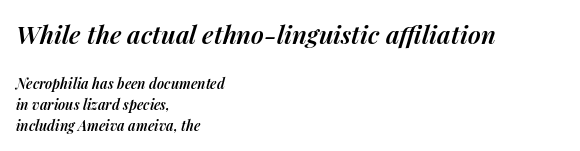
The rendering applies a slant to the glyphs. Tracking value appears to be zero — textbook default spacing. How would I describe the line gaps? Plain and ordinary. Between these two stacked blocks, the higher one wins on size. In CSS terms this would be text-align: left. Unmarked baselines from the first word to the last.
